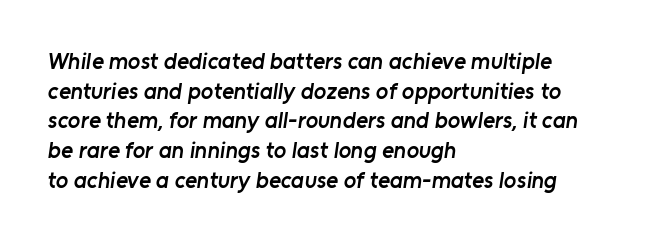
{"bold": "semi", "underline": "no", "align": "left", "line_spacing": "normal", "line_spacing_ratio": 1.29, "letter_spacing": "normal", "letter_spacing_em": 0.0, "glyph_px": 23}
